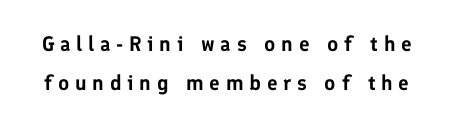
Q: Is the text italic (slanted)? A: No, it is upright.
Q: Is the text underlined? A: No.
Q: Is the spacing between letters normal or unusually wide? A: Unusually wide.
